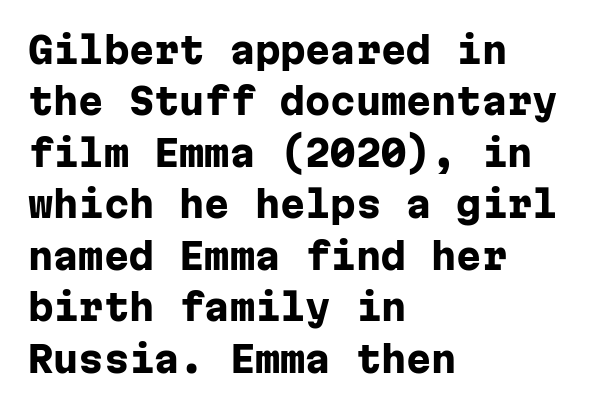
Q: Is the text bold? A: Yes.
Q: Is the text italic (slanted)? A: No, it is upright.
Q: Is the typeface a serif or a sans-serif typeface? A: Sans-serif.
Q: Is the text underlined? A: No.
Q: How is the paragraph aligned? A: Left-aligned.
Q: Is the spacing between letters normal or unusually wide? A: Normal.
Q: Is the spacing between lines tight, normal or loose? A: Normal.
Q: Width (condensed, normal, or wide)? A: Normal.
Q: Stroke contrast? A: Low.
Q: x-height? A: Medium.
Q: Monospaced? A: Yes.
